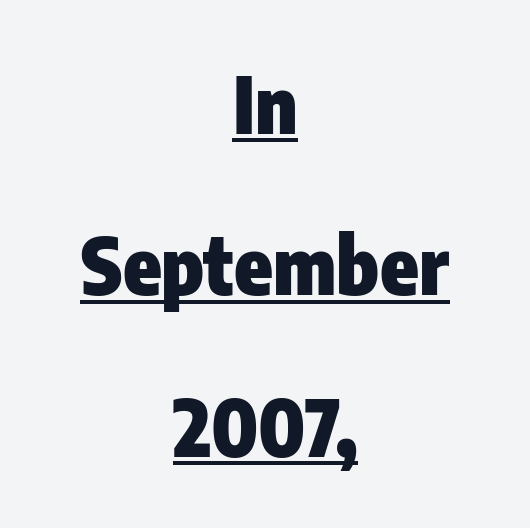
{"serif": "no", "italic": "no", "bold": "yes", "weight": "heavy", "width": "condensed", "stroke_contrast": "low", "x_height": "medium", "monospaced": "no", "underline": "yes", "align": "center", "line_spacing": "loose", "line_spacing_ratio": 2.07, "letter_spacing": "normal", "letter_spacing_em": 0.0, "glyph_px": 78}
